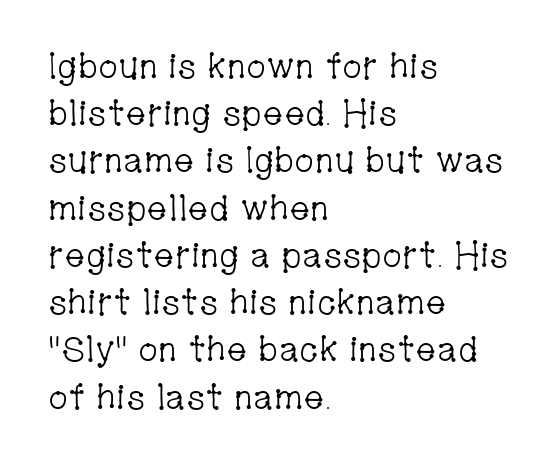
The image shows 35 px light, condensed serif type, upright; set left-aligned, normal line spacing (1.35x), normal letter spacing, not underlined; low stroke contrast and a medium x-height.
